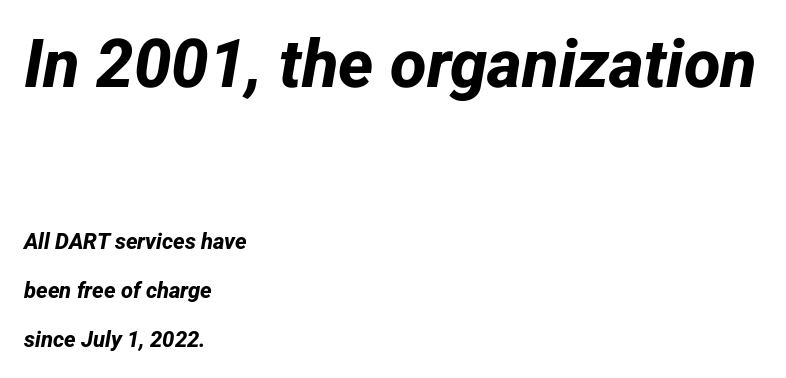
The image shows 67 px bold sans-serif type; set left-aligned, loose line spacing (2.24x), normal letter spacing, not underlined; the first (top) block is 3.05x larger; low stroke contrast and a medium x-height.
